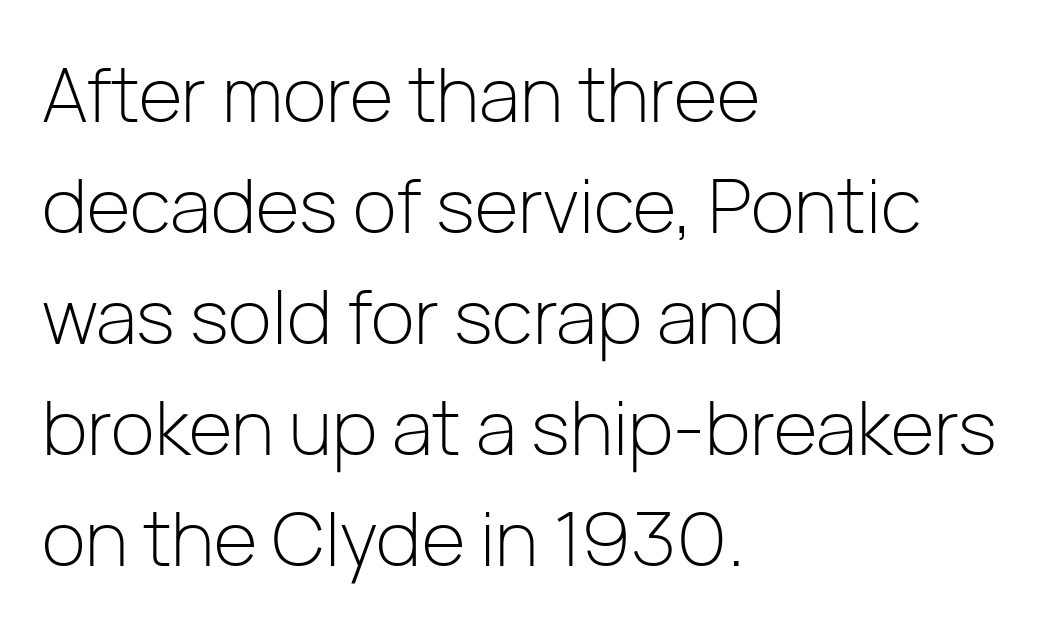
Font category for this specimen: sans-serif. One glance says typical: line gaps are just what's usual. Caption: multi-line text, flush left, ragged right. How are the letters spaced? Ordinarily, with no added tracking.
